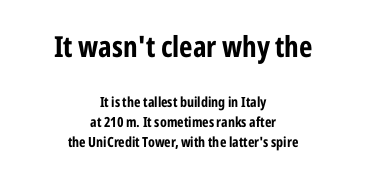
The image shows 29 px bold, condensed sans-serif type, upright; set centered, normal line spacing (1.46x), normal letter spacing, not underlined; the first (top) block is 2.07x larger; low stroke contrast and a medium x-height.
